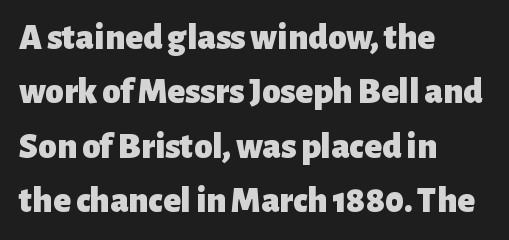
Q: Is the text bold? A: Yes.
Q: Is the text italic (slanted)? A: No, it is upright.
Q: Is the typeface a serif or a sans-serif typeface? A: Sans-serif.
Q: Is the text underlined? A: No.
Q: How is the paragraph aligned? A: Left-aligned.
Q: Is the spacing between letters normal or unusually wide? A: Normal.
Q: Is the spacing between lines tight, normal or loose? A: Normal.
Q: Width (condensed, normal, or wide)? A: Normal.
Q: Stroke contrast? A: Low.
Q: x-height? A: Medium.
Q: Monospaced? A: No.
